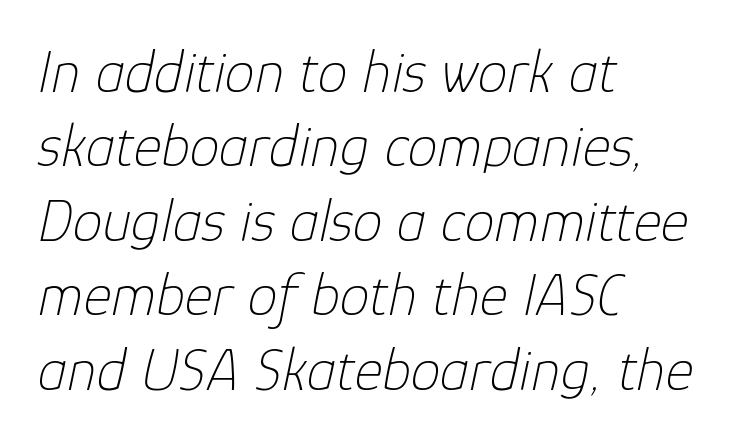
The passage shown is not bold in any degree. This sample uses an oblique cut, with every glyph tilted off the vertical. The strip under each line holds only bare page. Letter spacing: default. Compared with a centered layout, this one pins lines to the left instead. Here the designer chose a conventional face with non-uniform glyph widths.
